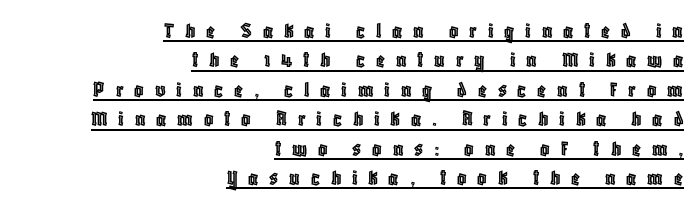
The image shows 23 px text type, upright; set right-aligned, normal line spacing (1.28x), unusually wide letter spacing (+0.47 em), underlined.
